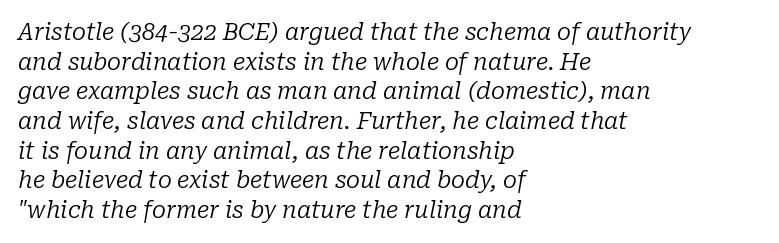
Q: Is the text bold? A: No.
Q: Is the text italic (slanted)? A: Yes, it leans right by about 10 degrees.
Q: Is the text underlined? A: No.
Q: How is the paragraph aligned? A: Left-aligned.
Q: Is the spacing between letters normal or unusually wide? A: Normal.
Q: Is the spacing between lines tight, normal or loose? A: Normal.
